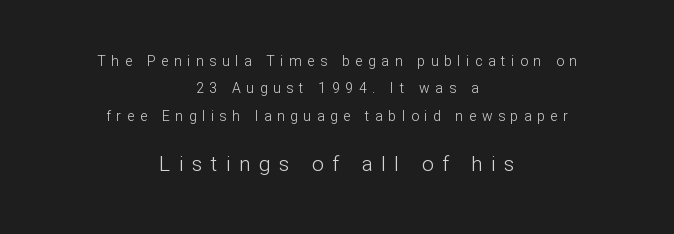
The image shows 21 px text type, upright; set centered, loose line spacing (1.96x), unusually wide letter spacing (+0.4 em), not underlined; the second (bottom) block is 1.5x larger.
